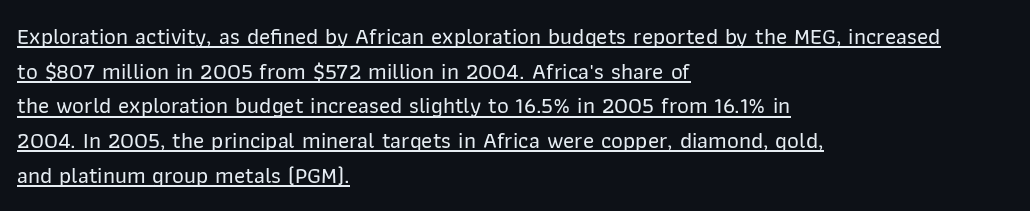
Q: Is the text italic (slanted)? A: No, it is upright.
Q: Is the text underlined? A: Yes.
Q: How is the paragraph aligned? A: Left-aligned.
Q: Is the spacing between letters normal or unusually wide? A: Normal.
Q: Is the spacing between lines tight, normal or loose? A: Normal.
